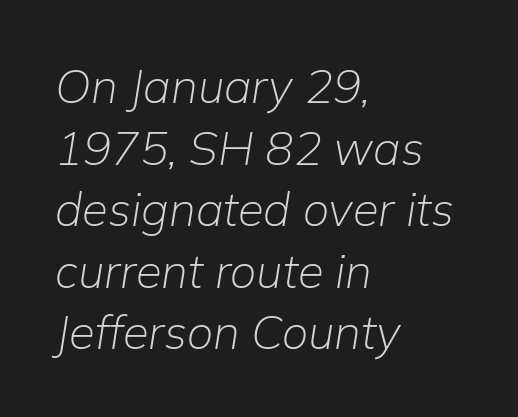
The image shows 47 px light type, italic (leaning right); set left-aligned, normal line spacing (1.31x), normal letter spacing, not underlined; low stroke contrast and a medium x-height.
